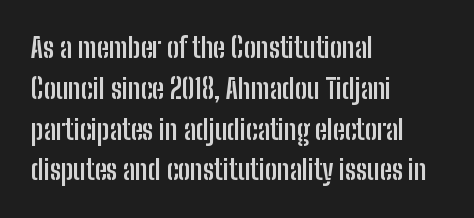
This is the regular roman posture of the typeface. Regarding leading, the lines here are spaced in the standard way. Heft: maximum for text — a bold. The specimen omits any rule beneath the text block's lines.
